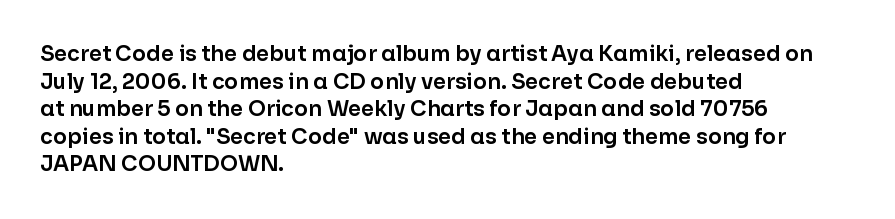
The image shows 21 px text type, upright; set left-aligned, normal line spacing (1.31x), normal letter spacing, not underlined.
